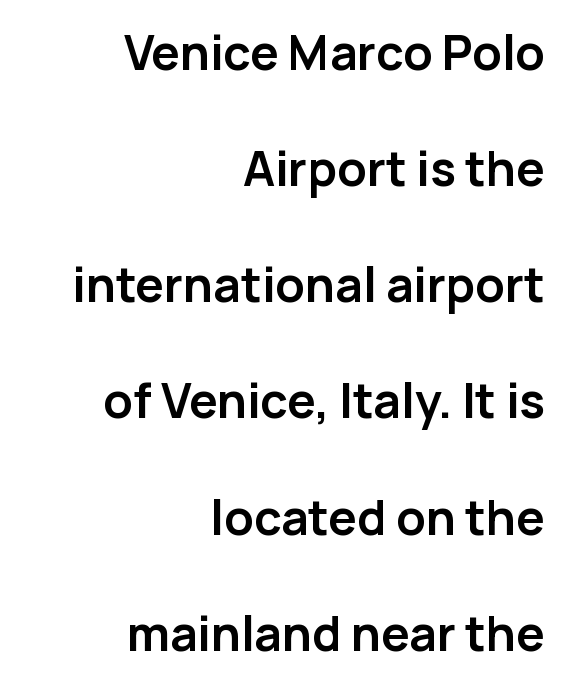
Each glyph is drawn with heavy, bold strokes. Visually the block forms a straight wall on the right and a jagged coastline on the left. Type style note: lacks serifs. Nothing unusual about the tracking: characters are spaced as the font intends. Only glyphs here, with clear space below each row. Does the leading feel generous? Absolutely, it's lavish.
